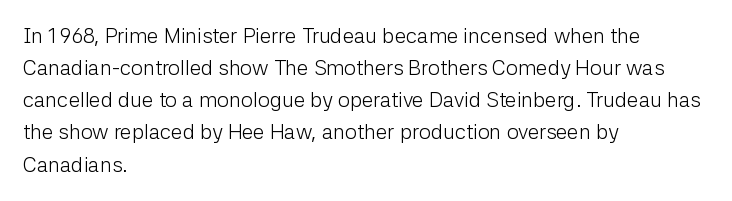
{"italic": "no", "bold": "no", "underline": "no", "align": "left", "line_spacing": "normal", "line_spacing_ratio": 1.53, "letter_spacing": "normal", "letter_spacing_em": 0.0, "glyph_px": 21}
